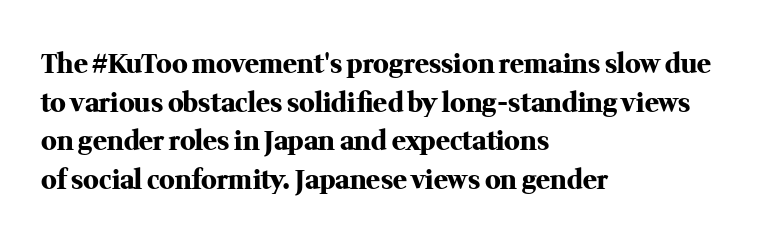
The image shows 26 px bold type, upright; set left-aligned, normal line spacing (1.49x), normal letter spacing, not underlined.
